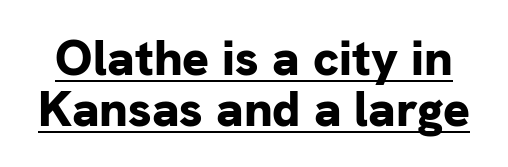
Is this a fixed-width face? No — the glyphs have proportional, varying widths. The font is running at its bold setting. Is there any slant? The stems are plumb. Baseline-to-baseline distance is barely more than the letter height. This sample uses a sans-serif face.
